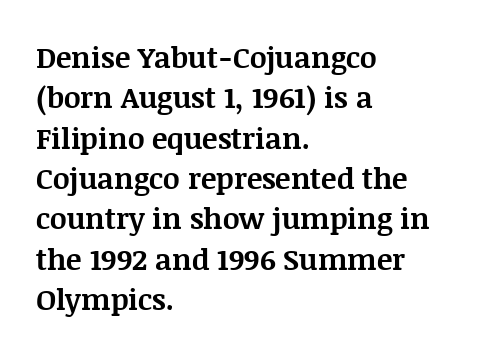
{"serif": "yes", "italic": "no", "bold": "yes", "weight": "bold", "width": "normal", "stroke_contrast": "medium", "x_height": "large", "monospaced": "no", "underline": "no", "align": "left", "line_spacing": "normal", "line_spacing_ratio": 1.39, "letter_spacing": "normal", "letter_spacing_em": 0.0, "glyph_px": 29}
